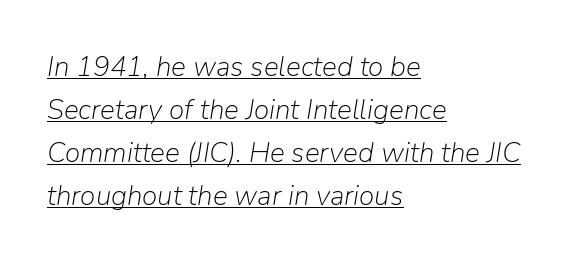
Q: Is the text bold? A: No.
Q: Is the text italic (slanted)? A: Yes, it leans right by about 9 degrees.
Q: Is the text underlined? A: Yes.
Q: How is the paragraph aligned? A: Left-aligned.
Q: Is the spacing between letters normal or unusually wide? A: Normal.
Q: Is the spacing between lines tight, normal or loose? A: Normal.
Q: Width (condensed, normal, or wide)? A: Normal.
Q: Stroke contrast? A: Low.
Q: x-height? A: Medium.
Q: Monospaced? A: No.
